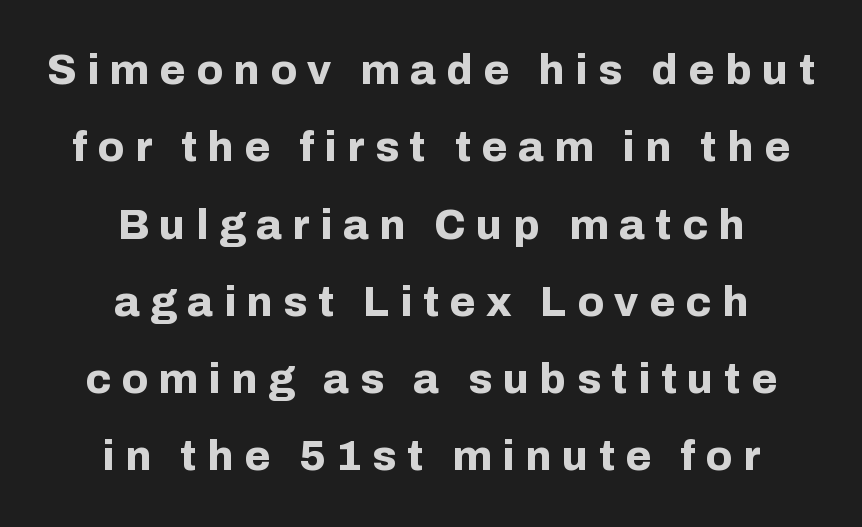
Quick note: underline off. The rendering inserts visible extra space after every character. Bold? Absolutely — the strokes are thick and heavy. This rendering uses center alignment, leaving both contours irregular but symmetric. The designer went with a sans here, leaving each stem footless.
